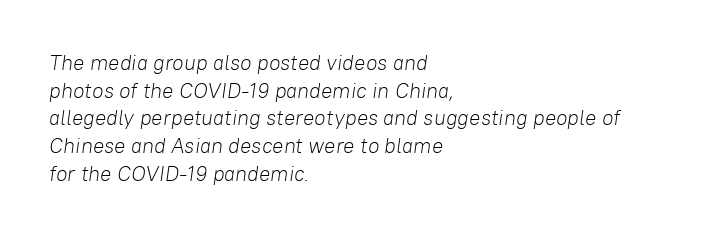
{"italic": "yes", "lean": "right", "slant_degrees": 8, "bold": "no", "underline": "no", "align": "left", "line_spacing": "normal", "line_spacing_ratio": 1.32, "letter_spacing": "normal", "letter_spacing_em": 0.0, "glyph_px": 21}
